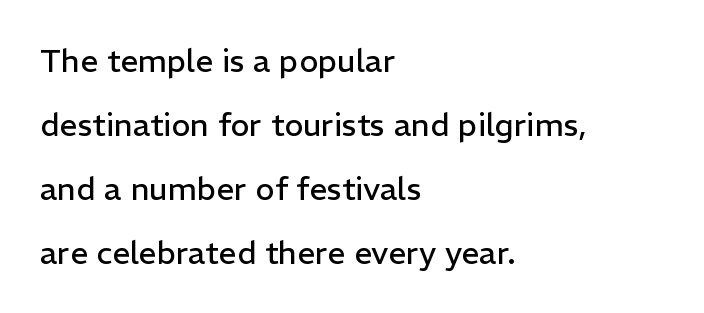
Q: Is the text bold? A: No.
Q: Is the text italic (slanted)? A: No, it is upright.
Q: Is the typeface a serif or a sans-serif typeface? A: Sans-serif.
Q: Is the text underlined? A: No.
Q: How is the paragraph aligned? A: Left-aligned.
Q: Is the spacing between letters normal or unusually wide? A: Normal.
Q: Is the spacing between lines tight, normal or loose? A: Loose.
Q: Width (condensed, normal, or wide)? A: Normal.
Q: Stroke contrast? A: Low.
Q: x-height? A: Medium.
Q: Monospaced? A: No.
